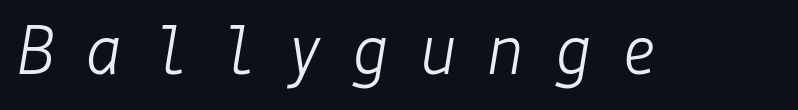
The image shows 75 px light type, italic (leaning right); set unusually wide letter spacing (+0.4 em), not underlined; low stroke contrast and a medium x-height.
